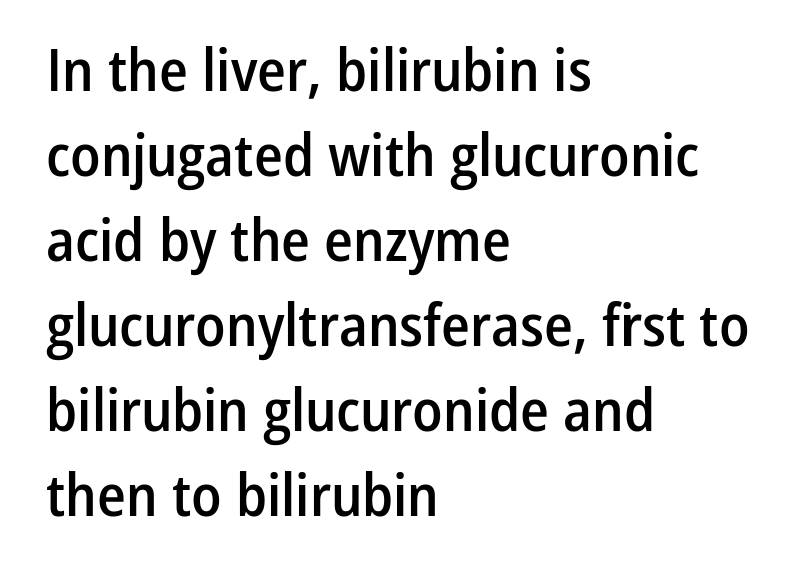
{"serif": "no", "italic": "no", "bold": "semi", "weight": "semibold", "width": "condensed", "stroke_contrast": "low", "x_height": "medium", "monospaced": "no", "underline": "no", "align": "left", "line_spacing": "normal", "line_spacing_ratio": 1.44, "letter_spacing": "normal", "letter_spacing_em": 0.0, "glyph_px": 59}
